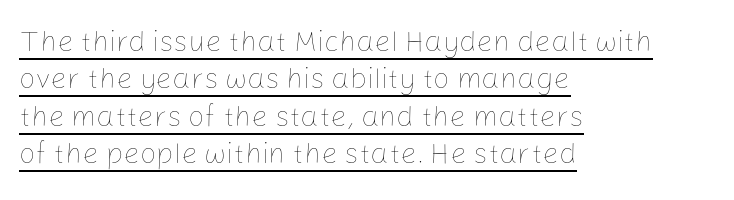
The image shows 29 px thin type, upright; set left-aligned, normal line spacing (1.29x), normal letter spacing, underlined; low stroke contrast and a medium x-height.
